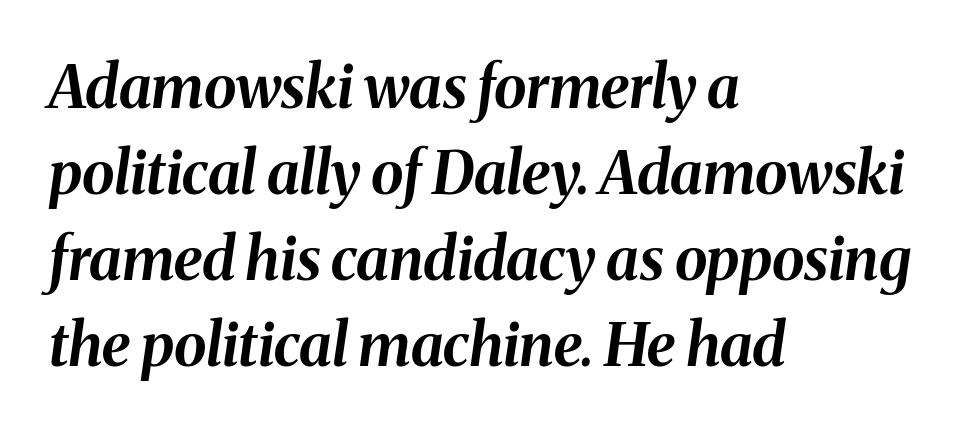
Q: Is the text bold? A: Yes.
Q: Is the text italic (slanted)? A: Yes, it leans right by about 8 degrees.
Q: Is the text underlined? A: No.
Q: How is the paragraph aligned? A: Left-aligned.
Q: Is the spacing between letters normal or unusually wide? A: Normal.
Q: Is the spacing between lines tight, normal or loose? A: Normal.
Q: Width (condensed, normal, or wide)? A: Normal.
Q: Stroke contrast? A: Medium.
Q: x-height? A: Medium.
Q: Monospaced? A: No.
